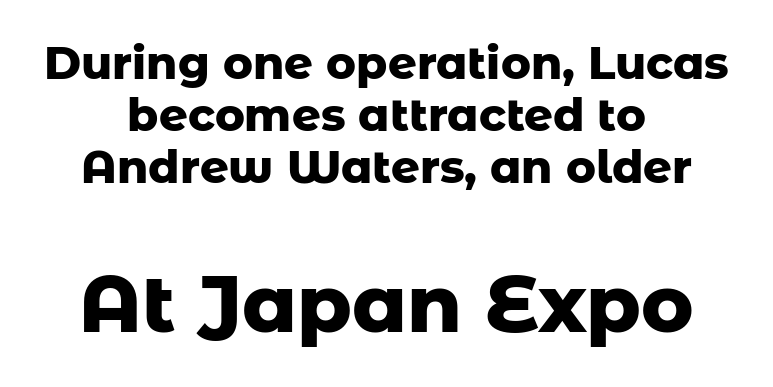
Upright lettering throughout. Think of a printed novel: that variable character pitch is what you see here. The face used here is a sans, in the tradition of grotesques and geometrics. You get the small type first, then a jump to larger type. The rag falls on both sides of this text block equally. Anything drawn beneath the words? Only blank space.
